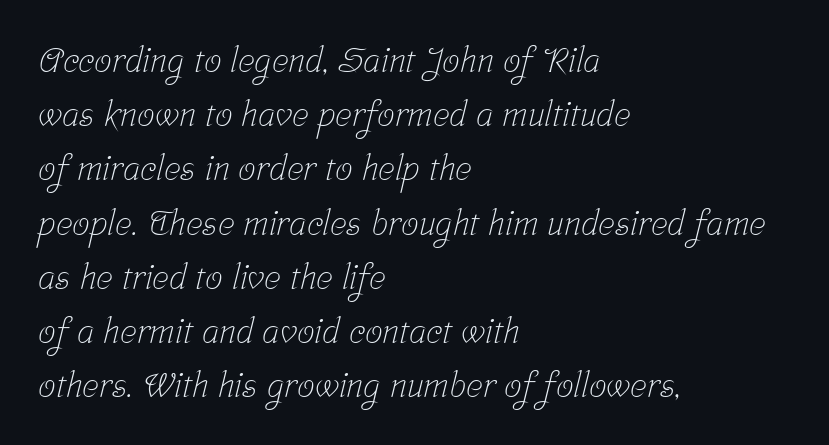
The image shows 35 px light, condensed serif type; set left-aligned, normal line spacing (1.55x), normal letter spacing, not underlined; low stroke contrast and a medium x-height.
